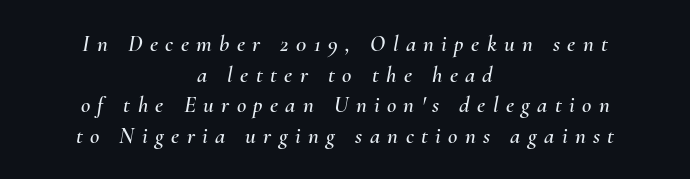
Neither beginnings nor endings align; midpoints do. The specimen reads as italic at a glance. Vertically, the passage feels balanced, rows spaced as you'd expect. Rule under the text: the space is simply empty.
